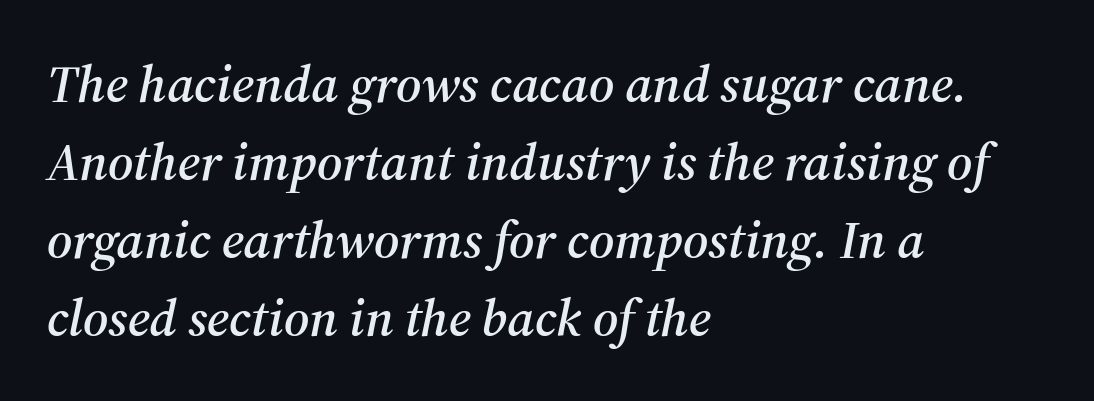
{"serif": "yes", "italic": "yes", "lean": "right", "slant_degrees": 12, "width": "normal", "stroke_contrast": "medium", "x_height": "medium", "monospaced": "no", "underline": "no", "align": "left", "line_spacing": "normal", "line_spacing_ratio": 1.47, "letter_spacing": "normal", "letter_spacing_em": 0.0, "glyph_px": 53}
